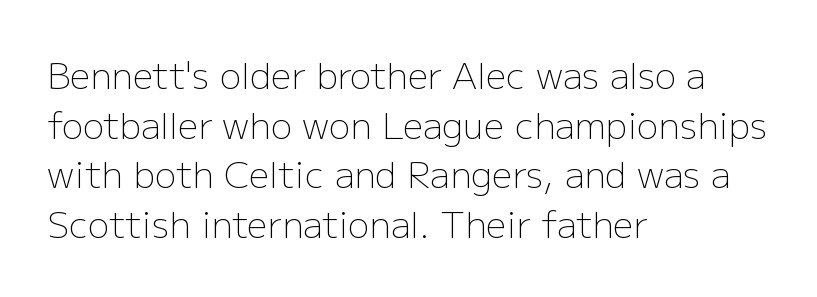
Bold? No — there's no thickening of the strokes. Italic: no, the glyphs are upright roman. A normal amount of white space separates one row of letters from the next. A classic flush-left, rag-right setting is used for this passage. The baseline area is clear.
